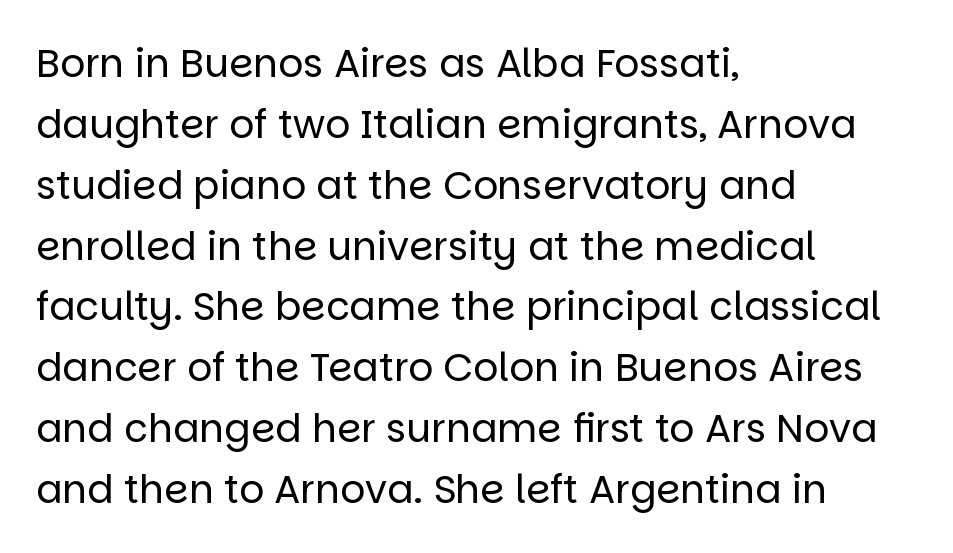
Q: Is the text bold? A: No.
Q: Is the text italic (slanted)? A: No, it is upright.
Q: Is the typeface a serif or a sans-serif typeface? A: Sans-serif.
Q: Is the text underlined? A: No.
Q: How is the paragraph aligned? A: Left-aligned.
Q: Is the spacing between letters normal or unusually wide? A: Normal.
Q: Is the spacing between lines tight, normal or loose? A: Normal.
Q: Width (condensed, normal, or wide)? A: Normal.
Q: Stroke contrast? A: Low.
Q: x-height? A: Large.
Q: Monospaced? A: No.
